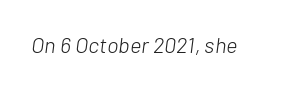
Q: Is the text bold? A: No.
Q: Is the text italic (slanted)? A: Yes, it leans right by about 7 degrees.
Q: Is the text underlined? A: No.
Q: Is the spacing between letters normal or unusually wide? A: Normal.
